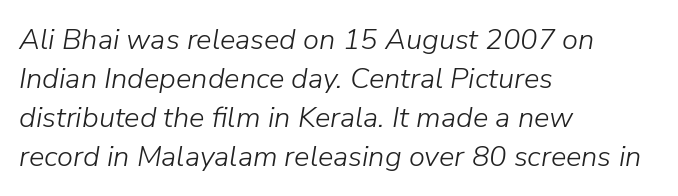
The image shows 29 px light type, italic (leaning right); set left-aligned, normal line spacing (1.34x), normal letter spacing, not underlined; low stroke contrast and a medium x-height.
